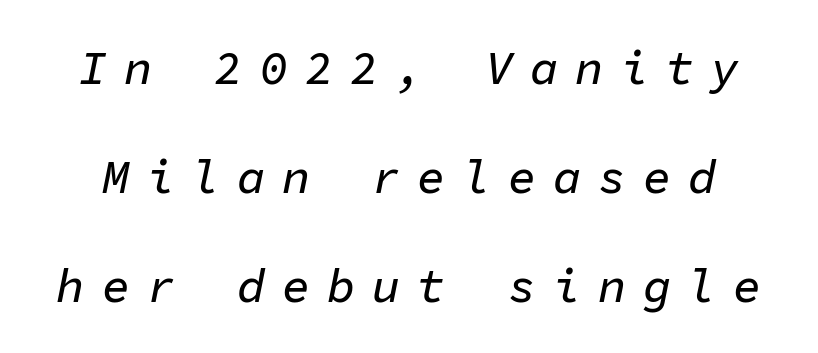
The words here are not underlined. Each letter, wide or thin by design, is forced into the same width here. The rendering inserts visible extra space after every character. Is the type slanted? Yes — the strokes lean at a clear angle. A typesetter would call this leading open, well beyond the default.
